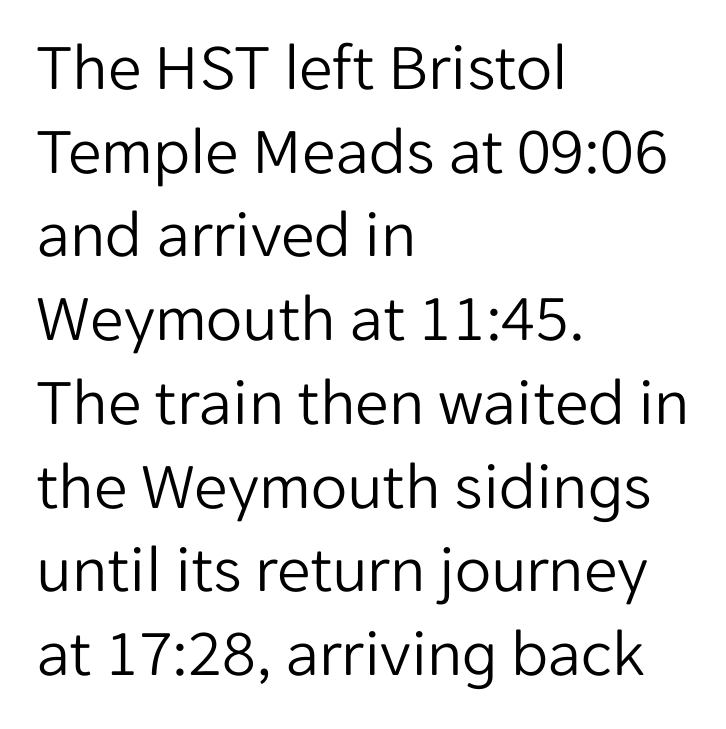
This rendering uses left alignment, leaving the right contour irregular. Vertical spacing — default. Observe the ordinary spacing: letters are neighbours, not strangers. Notice how the stems are strictly vertical — no italics here. Is the type heavy? It reads as light-to-regular instead. Think of a printed novel: that variable character pitch is what you see here.
